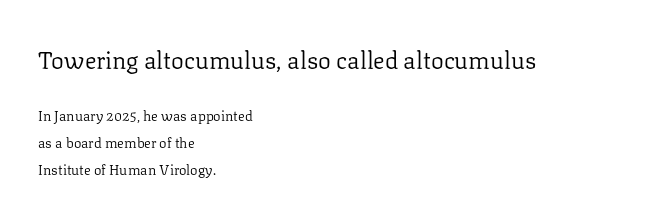
Q: Is the text bold? A: No.
Q: Is the text italic (slanted)? A: No, it is upright.
Q: Is the text underlined? A: No.
Q: How is the paragraph aligned? A: Left-aligned.
Q: Is the spacing between letters normal or unusually wide? A: Normal.
Q: Is the spacing between lines tight, normal or loose? A: Loose.
Q: Which block of text is set in a larger size, the first (top) or the second (bottom)? A: The first (top) one.
